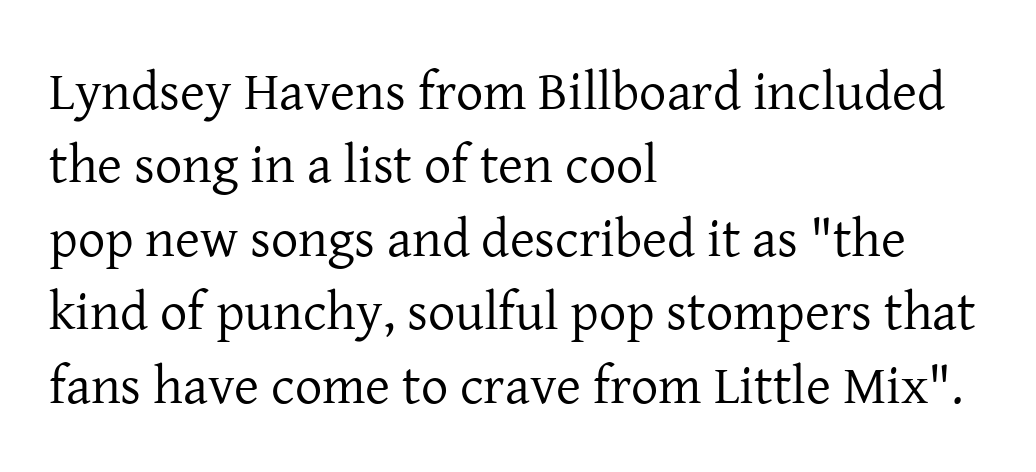
Q: Is the text bold? A: No.
Q: Is the text italic (slanted)? A: No, it is upright.
Q: Is the typeface a serif or a sans-serif typeface? A: Serif.
Q: Is the text underlined? A: No.
Q: How is the paragraph aligned? A: Left-aligned.
Q: Is the spacing between letters normal or unusually wide? A: Normal.
Q: Is the spacing between lines tight, normal or loose? A: Normal.
Q: Width (condensed, normal, or wide)? A: Normal.
Q: Stroke contrast? A: Low.
Q: x-height? A: Medium.
Q: Monospaced? A: No.
